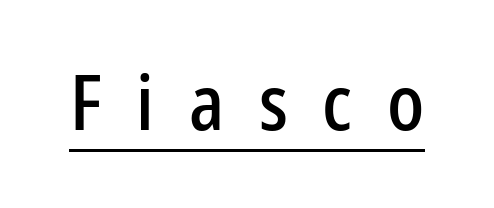
Posture: straight, roman, zero tilt. Unlike a traditional serif, this face leaves its strokes unadorned. Check the space under the baseline: a stroke is drawn there. A typesetter would call this heavily tracked-out type. Each letter keeps its own natural width here, so spacing adapts to shape.
